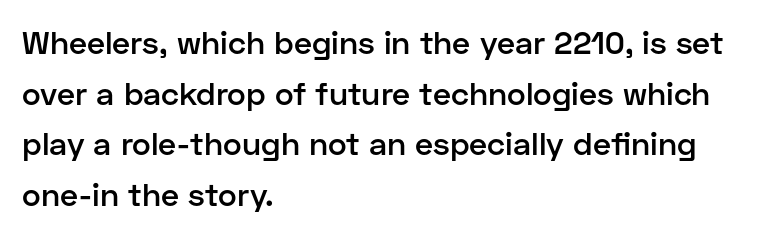
The image shows 32 px semibold sans-serif type, upright; set left-aligned, normal line spacing (1.58x), normal letter spacing, not underlined; low stroke contrast and a medium x-height.
